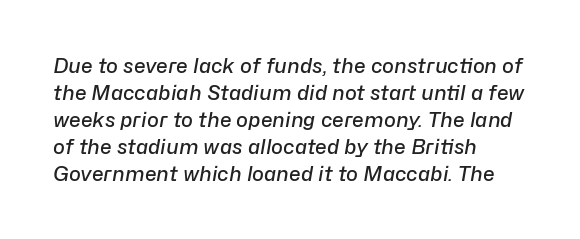
The image shows 20 px text type, italic (leaning right); set left-aligned, normal line spacing (1.35x), normal letter spacing, not underlined.
